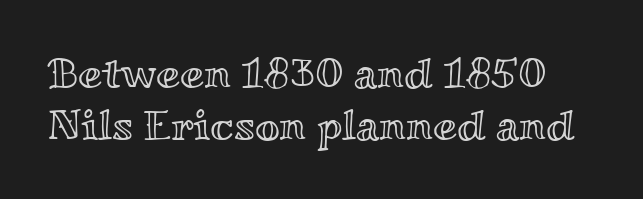
Q: Is the text italic (slanted)? A: No, it is upright.
Q: Is the text underlined? A: No.
Q: Is the spacing between letters normal or unusually wide? A: Normal.
Q: Width (condensed, normal, or wide)? A: Wide.
Q: x-height? A: Small.
Q: Monospaced? A: No.
